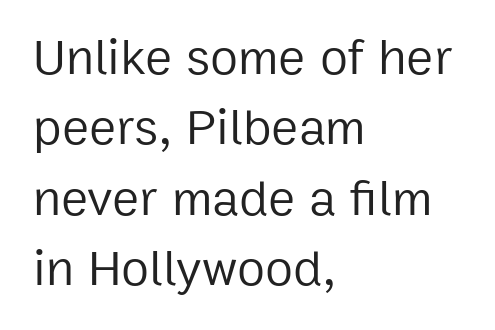
{"serif": "no", "italic": "no", "bold": "no", "weight": "regular", "width": "normal", "stroke_contrast": "low", "x_height": "medium", "monospaced": "no", "underline": "no", "align": "left", "line_spacing": "normal", "line_spacing_ratio": 1.38, "letter_spacing": "normal", "letter_spacing_em": 0.0, "glyph_px": 51}
